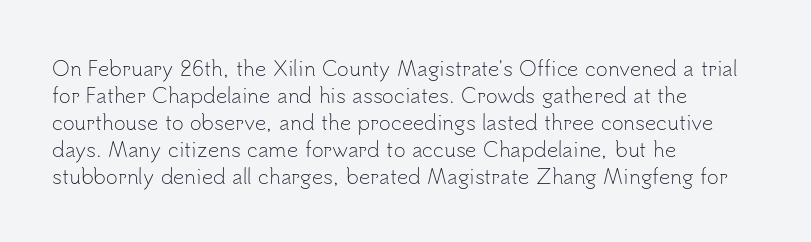
Q: Is the text bold? A: No.
Q: Is the text italic (slanted)? A: No, it is upright.
Q: Is the text underlined? A: No.
Q: How is the paragraph aligned? A: Left-aligned.
Q: Is the spacing between letters normal or unusually wide? A: Normal.
Q: Is the spacing between lines tight, normal or loose? A: Normal.
